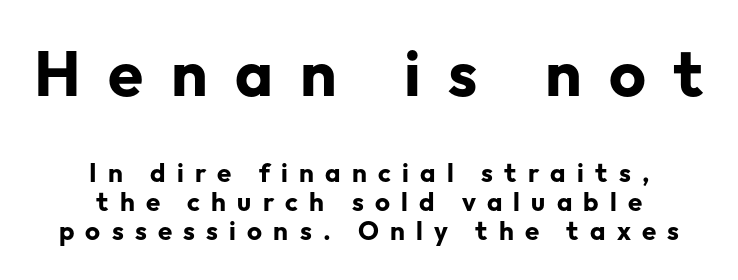
{"serif": "no", "italic": "no", "bold": "yes", "weight": "bold", "width": "normal", "stroke_contrast": "low", "x_height": "medium", "monospaced": "no", "underline": "no", "align": "center", "line_spacing": "tight", "line_spacing_ratio": 1.13, "letter_spacing": "wide", "letter_spacing_em": 0.43, "larger_block": "first", "size_ratio": 2.46, "glyph_px": 64}
